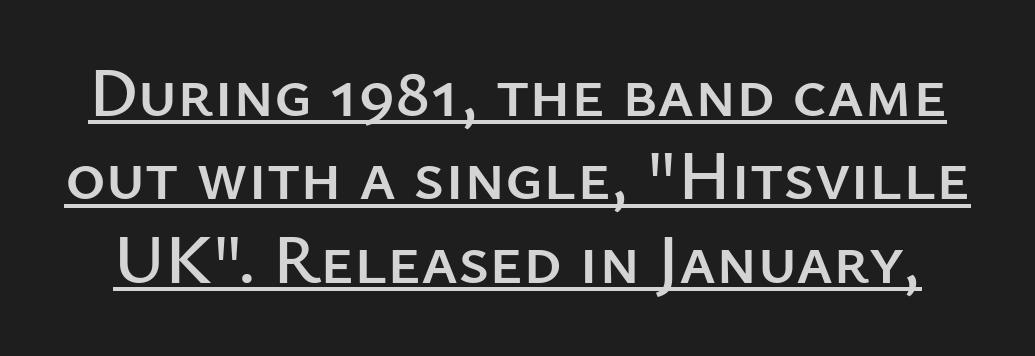
{"serif": "no", "italic": "no", "width": "normal", "stroke_contrast": "low", "x_height": "medium", "monospaced": "no", "underline": "yes", "line_spacing_ratio": 1.21, "letter_spacing": "normal", "letter_spacing_em": 0.0, "glyph_px": 69}
